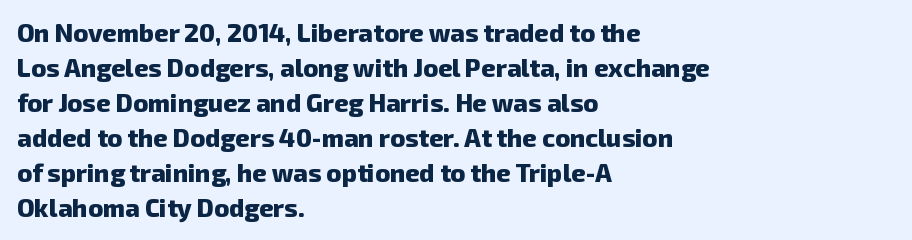
Q: Is the text bold? A: Yes.
Q: Is the text underlined? A: No.
Q: How is the paragraph aligned? A: Left-aligned.
Q: Is the spacing between letters normal or unusually wide? A: Normal.
Q: Is the spacing between lines tight, normal or loose? A: Normal.
